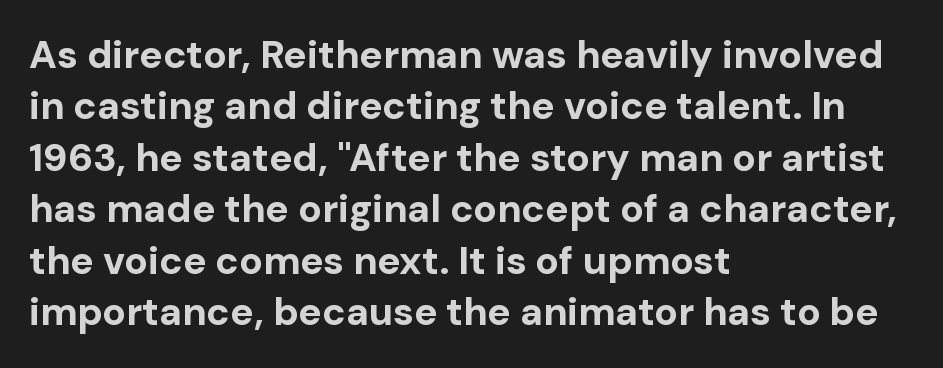
Q: Is the text bold? A: Yes.
Q: Is the text italic (slanted)? A: No, it is upright.
Q: Is the typeface a serif or a sans-serif typeface? A: Sans-serif.
Q: Is the text underlined? A: No.
Q: How is the paragraph aligned? A: Left-aligned.
Q: Is the spacing between letters normal or unusually wide? A: Normal.
Q: Is the spacing between lines tight, normal or loose? A: Normal.
Q: Width (condensed, normal, or wide)? A: Normal.
Q: Stroke contrast? A: Low.
Q: x-height? A: Medium.
Q: Monospaced? A: No.
